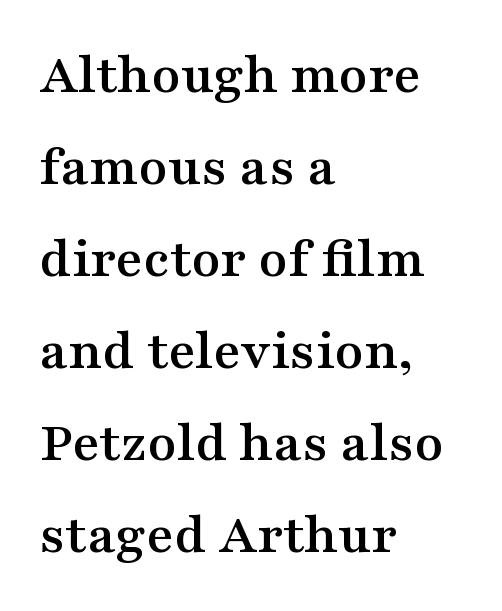
Q: Is the text italic (slanted)? A: No, it is upright.
Q: Is the typeface a serif or a sans-serif typeface? A: Serif.
Q: Is the text underlined? A: No.
Q: How is the paragraph aligned? A: Left-aligned.
Q: Is the spacing between letters normal or unusually wide? A: Normal.
Q: Is the spacing between lines tight, normal or loose? A: Normal.
Q: Width (condensed, normal, or wide)? A: Wide.
Q: Stroke contrast? A: Medium.
Q: x-height? A: Medium.
Q: Monospaced? A: No.
